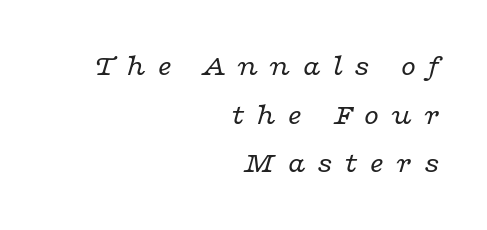
The image shows 31 px regular-weight, wide serif type, italic (leaning right); set right-aligned, normal line spacing (1.57x), unusually wide letter spacing (+0.36 em), not underlined; low stroke contrast and a medium x-height.
